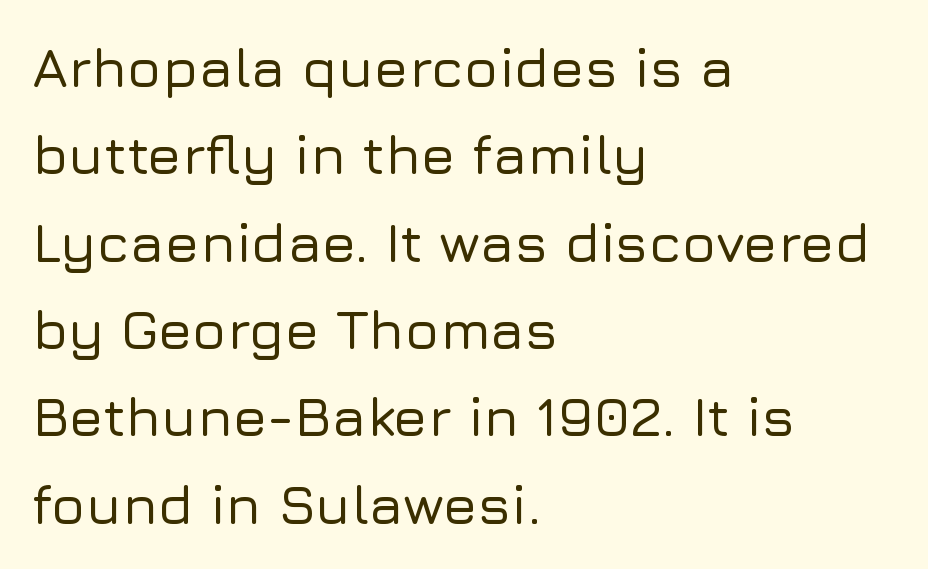
The image shows 56 px sans-serif type, upright; set left-aligned, normal line spacing (1.56x), normal letter spacing, not underlined; low stroke contrast and a medium x-height.
